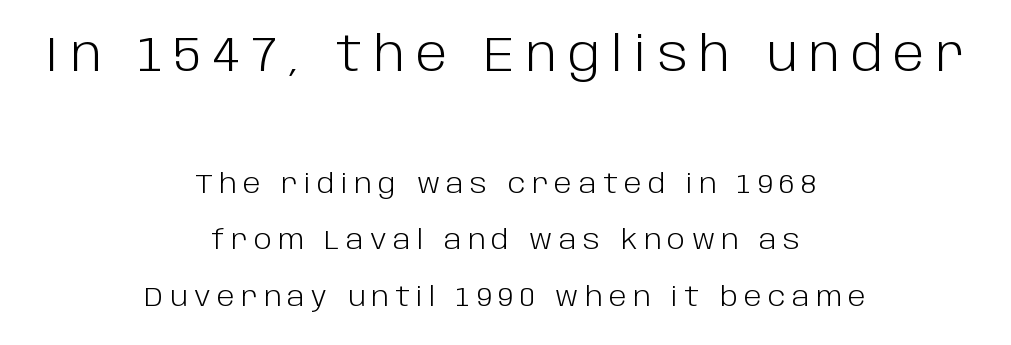
Q: Is the text bold? A: No.
Q: Is the text italic (slanted)? A: No, it is upright.
Q: Is the typeface a serif or a sans-serif typeface? A: Sans-serif.
Q: Is the text underlined? A: No.
Q: How is the paragraph aligned? A: Centered.
Q: Is the spacing between letters normal or unusually wide? A: Unusually wide.
Q: Is the spacing between lines tight, normal or loose? A: Loose.
Q: Which block of text is set in a larger size, the first (top) or the second (bottom)? A: The first (top) one.
Q: Width (condensed, normal, or wide)? A: Normal.
Q: Stroke contrast? A: Low.
Q: x-height? A: Large.
Q: Monospaced? A: No.
